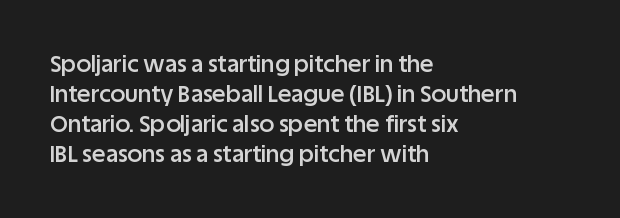
{"italic": "no", "bold": "semi", "underline": "no", "align": "left", "line_spacing": "normal", "line_spacing_ratio": 1.3, "letter_spacing": "normal", "letter_spacing_em": 0.0, "glyph_px": 23}
